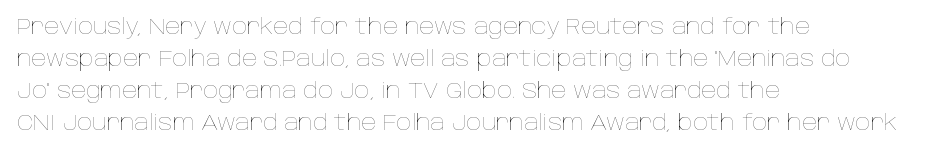
Q: Is the text bold? A: No.
Q: Is the text italic (slanted)? A: No, it is upright.
Q: Is the text underlined? A: No.
Q: How is the paragraph aligned? A: Left-aligned.
Q: Is the spacing between letters normal or unusually wide? A: Normal.
Q: Is the spacing between lines tight, normal or loose? A: Normal.
